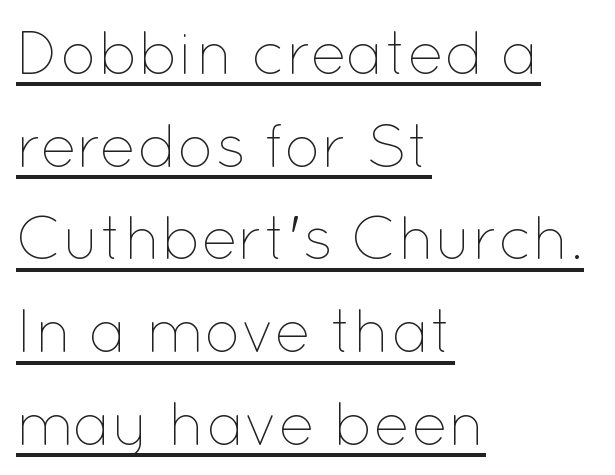
Italic: no, the glyphs are upright roman. Left-aligned paragraph, ragged on the right. Rows of type keep a routine distance in the vertical direction. This sample uses plain, unmodified letter spacing. Here the designer chose a conventional face with non-uniform glyph widths.
